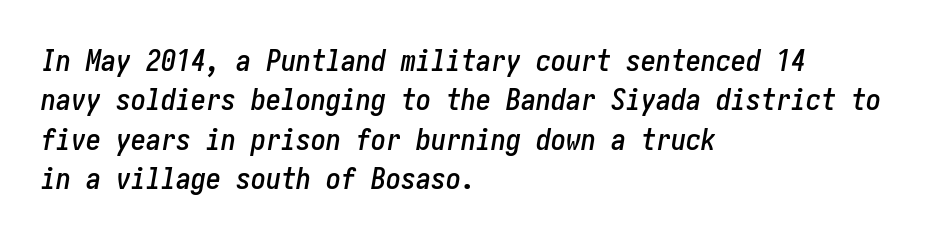
A clean baseline with only descenders dipping below it. The passage shown has conventional tracking throughout. When letters slant like this, we call the style italic. Line starts are locked; line ends wander. Does the leading feel generous? No, just average.
